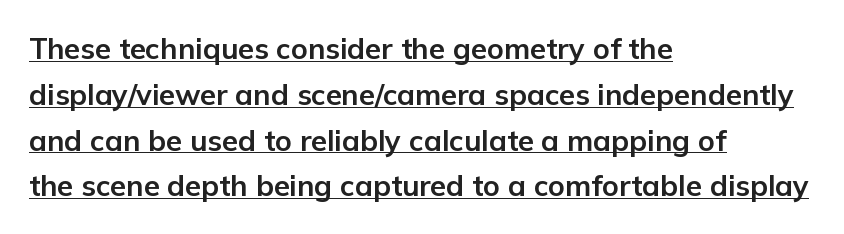
If you drew a ruler down the left edge, every line would touch it. The rendered words wear a rule along their underside. Rows of type keep a routine distance in the vertical direction. Notice how the stems are strictly vertical — no italics here. The face used here is proportionally spaced, like ordinary book or web type. The tracking reads as untouched default to a designer's eye.
